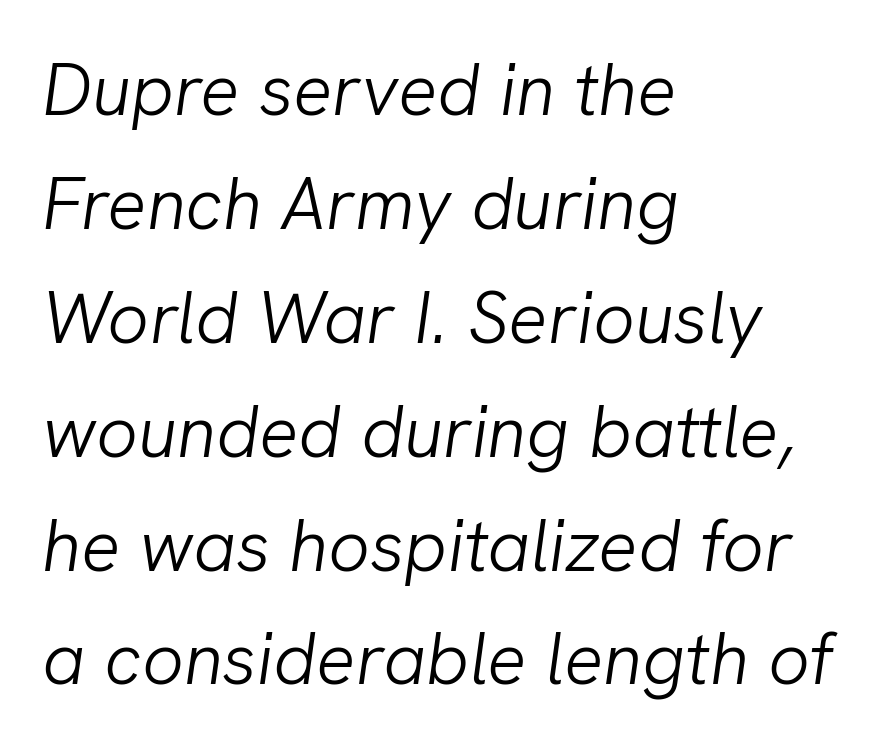
Tall strokes in this sample are angled rather than plumb. Typeset ragged right — the left edge is the straight one. The passage shown is not underscored anywhere. Note the varied advance widths — an 'i' is clearly narrower than an 'm'.
